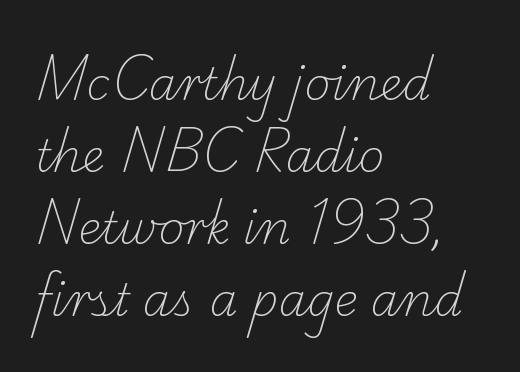
The image shows 45 px light serif type; set left-aligned, normal line spacing (1.6x), normal letter spacing, not underlined; low stroke contrast and a small x-height.
